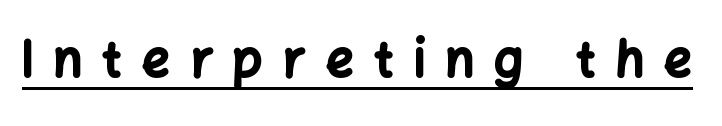
Serif or sans? Sans — the stroke terminals are bare. Between one letter and the next there's a generous, obvious gap. Compared with an ordinary text face, these strokes are far heavier — a full bold. Compared with undecorated copy, this sample adds a rule below the words.
